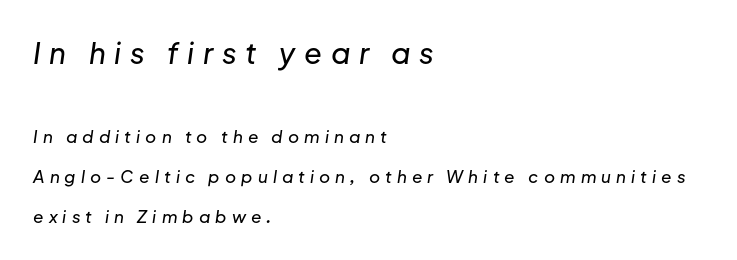
{"italic": "yes", "lean": "right", "slant_degrees": 8, "width": "normal", "stroke_contrast": "low", "x_height": "medium", "monospaced": "no", "underline": "no", "align": "left", "line_spacing": "loose", "line_spacing_ratio": 2.36, "letter_spacing": "wide", "letter_spacing_em": 0.3, "larger_block": "first", "size_ratio": 1.71, "glyph_px": 29}
